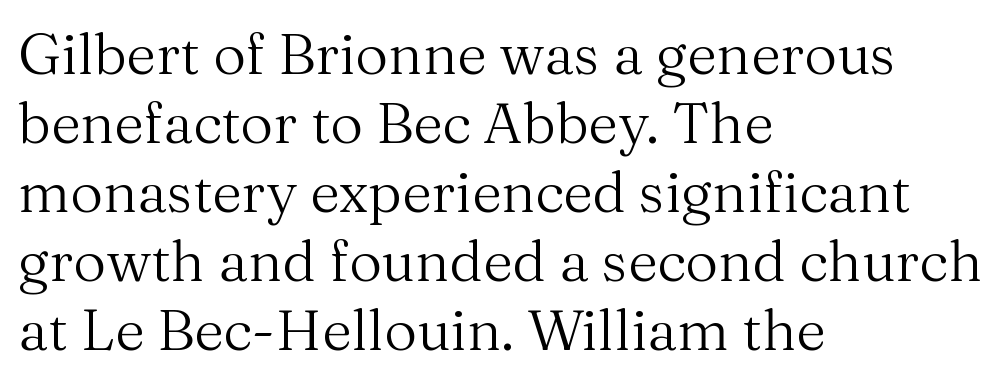
{"serif": "yes", "italic": "no", "bold": "no", "weight": "regular", "width": "normal", "stroke_contrast": "medium", "x_height": "medium", "monospaced": "no", "underline": "no", "align": "left", "line_spacing_ratio": 1.21, "letter_spacing": "normal", "letter_spacing_em": 0.0, "glyph_px": 57}
